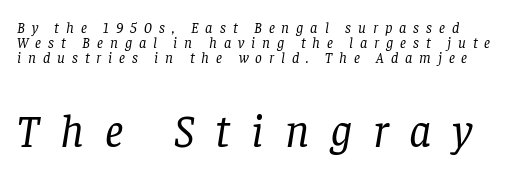
The image shows 46 px regular-weight serif type, italic (leaning right); set tight line spacing (1.01x), unusually wide letter spacing (+0.46 em), not underlined; the second (bottom) block is 3.07x larger; low stroke contrast and a large x-height.
